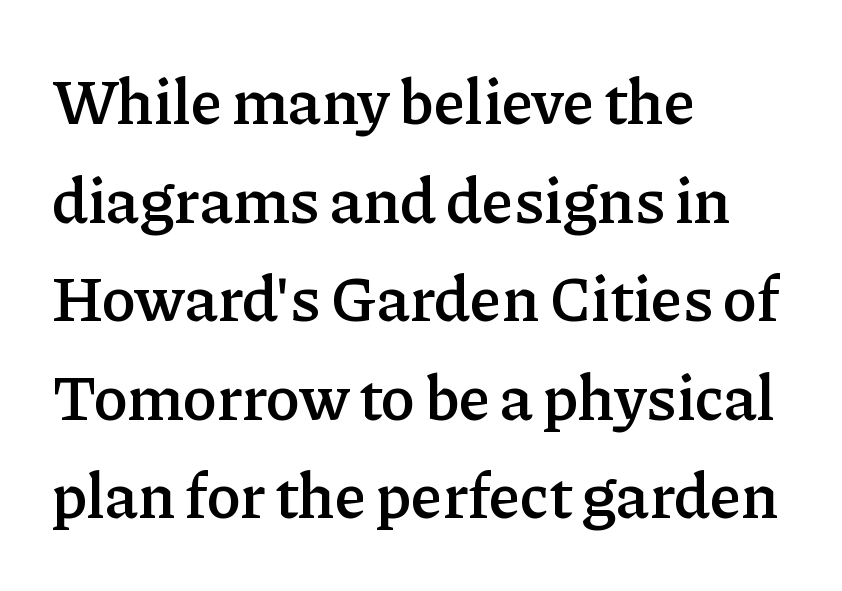
{"serif": "yes", "italic": "no", "bold": "semi", "weight": "semibold", "width": "normal", "stroke_contrast": "low", "x_height": "medium", "monospaced": "no", "underline": "no", "align": "left", "line_spacing": "normal", "line_spacing_ratio": 1.54, "letter_spacing": "normal", "letter_spacing_em": 0.0, "glyph_px": 64}
